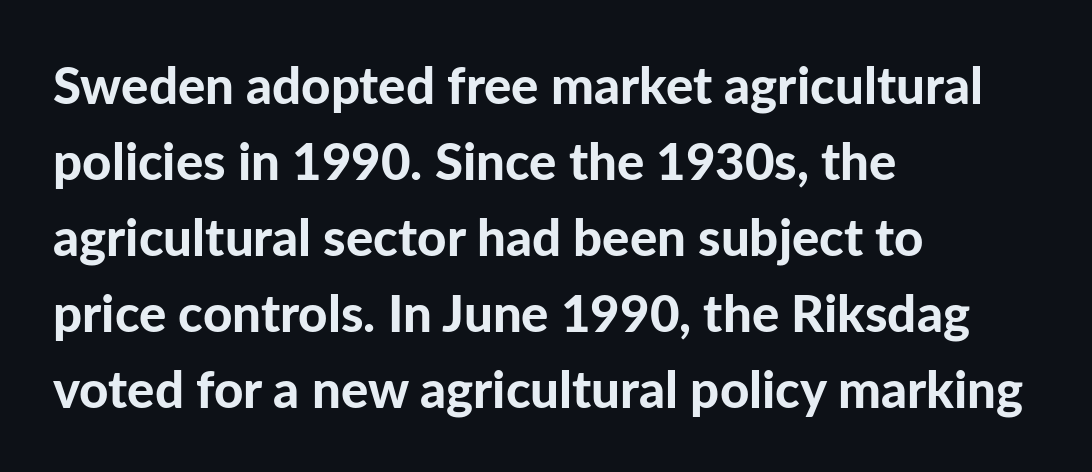
Q: Is the text bold? A: Yes.
Q: Is the text italic (slanted)? A: No, it is upright.
Q: Is the typeface a serif or a sans-serif typeface? A: Sans-serif.
Q: Is the text underlined? A: No.
Q: How is the paragraph aligned? A: Left-aligned.
Q: Is the spacing between letters normal or unusually wide? A: Normal.
Q: Is the spacing between lines tight, normal or loose? A: Normal.
Q: Width (condensed, normal, or wide)? A: Normal.
Q: Stroke contrast? A: Low.
Q: x-height? A: Medium.
Q: Monospaced? A: No.
